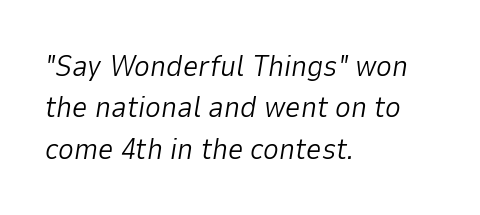
The image shows 30 px light type, italic (leaning right); set left-aligned, normal line spacing (1.38x), normal letter spacing, not underlined; low stroke contrast and a medium x-height.
